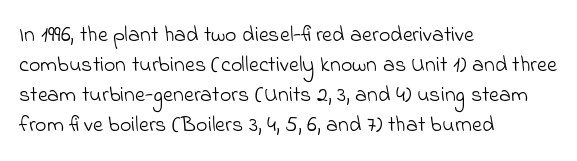
Q: Is the text bold? A: No.
Q: Is the text underlined? A: No.
Q: How is the paragraph aligned? A: Left-aligned.
Q: Is the spacing between letters normal or unusually wide? A: Normal.
Q: Is the spacing between lines tight, normal or loose? A: Normal.
